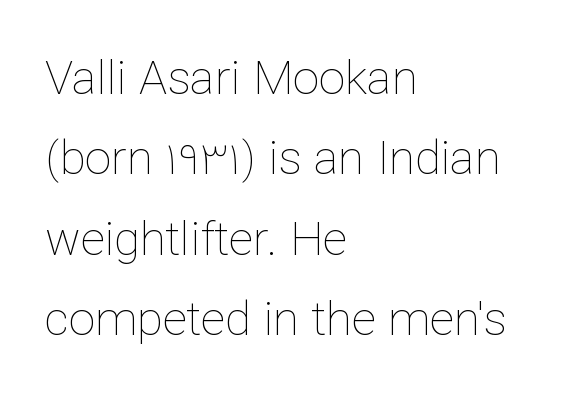
The image shows 47 px thin type, upright; set left-aligned, line spacing 1.71x, normal letter spacing, not underlined; low stroke contrast and a medium x-height.
